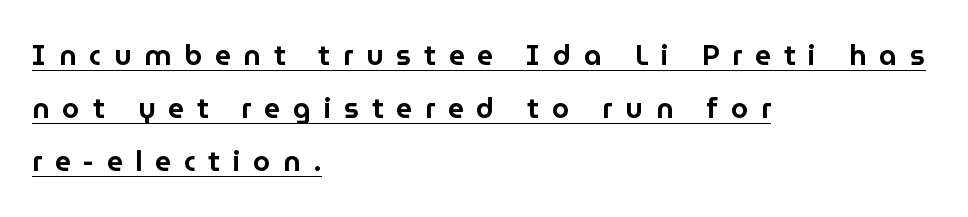
{"serif": "no", "italic": "no", "width": "normal", "stroke_contrast": "low", "x_height": "medium", "monospaced": "no", "underline": "yes", "align": "left", "line_spacing": "loose", "line_spacing_ratio": 1.9, "letter_spacing": "wide", "letter_spacing_em": 0.46, "glyph_px": 28}
